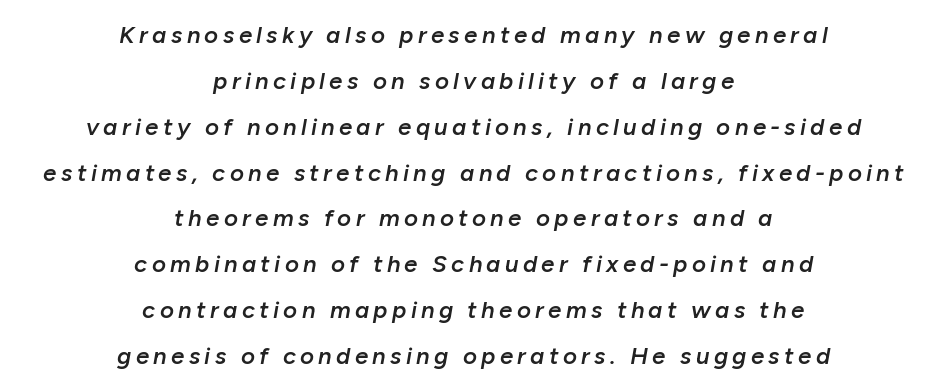
Q: Is the text bold? A: Semi-bold.
Q: Is the text italic (slanted)? A: Yes, it leans right by about 10 degrees.
Q: Is the text underlined? A: No.
Q: How is the paragraph aligned? A: Centered.
Q: Is the spacing between lines tight, normal or loose? A: Loose.
